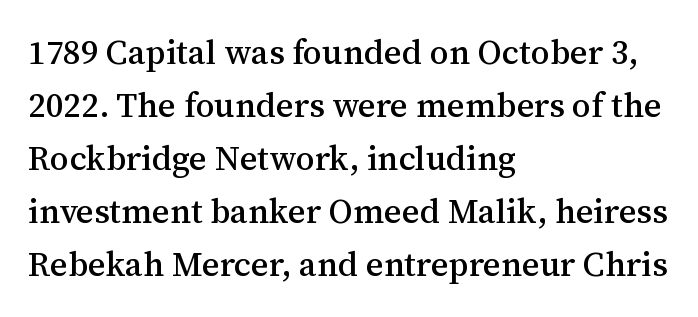
Descenders hang freely into open space. Stroke terminals: seriffed. Each word holds together tightly as a unit, with standard inter-letter gaps. Baseline-to-baseline distance is the conventional proportion of letter height. This sample is left-justified, so line endings fall wherever the words run out.
